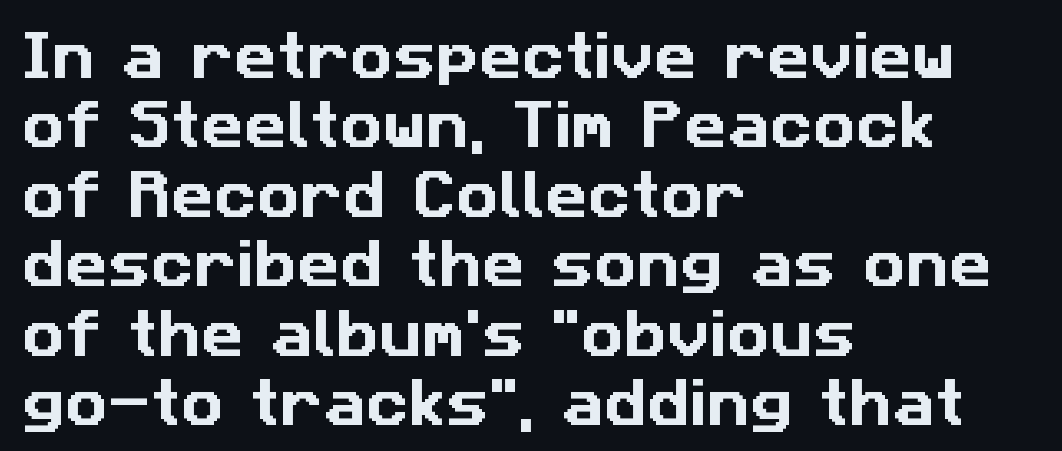
{"serif": "no", "width": "normal", "stroke_contrast": "low", "x_height": "medium", "monospaced": "no", "underline": "no", "align": "left", "line_spacing": "normal", "line_spacing_ratio": 1.31, "letter_spacing": "normal", "letter_spacing_em": 0.0, "glyph_px": 53}
